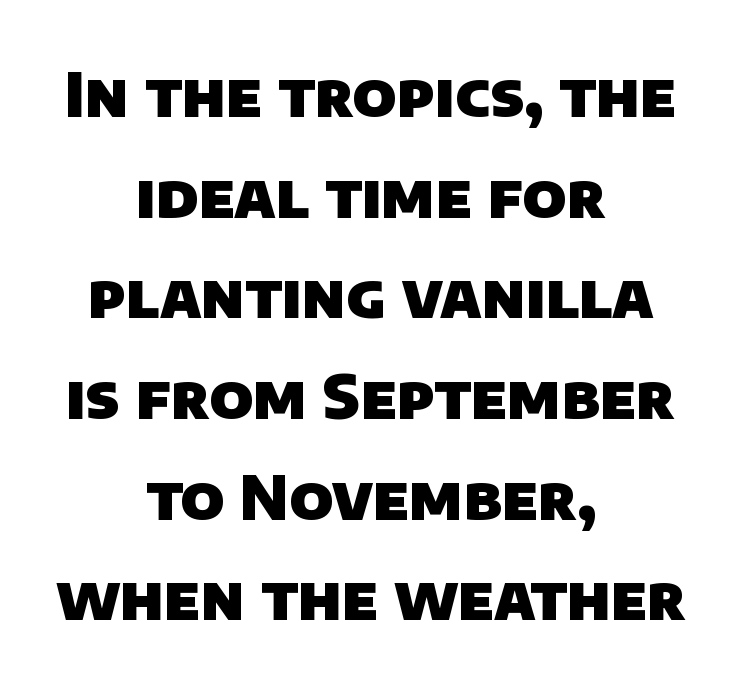
{"serif": "no", "bold": "yes", "weight": "heavy", "width": "normal", "stroke_contrast": "low", "x_height": "large", "monospaced": "no", "underline": "no", "align": "center", "line_spacing": "normal", "line_spacing_ratio": 1.65, "letter_spacing": "normal", "letter_spacing_em": 0.0, "glyph_px": 61}
